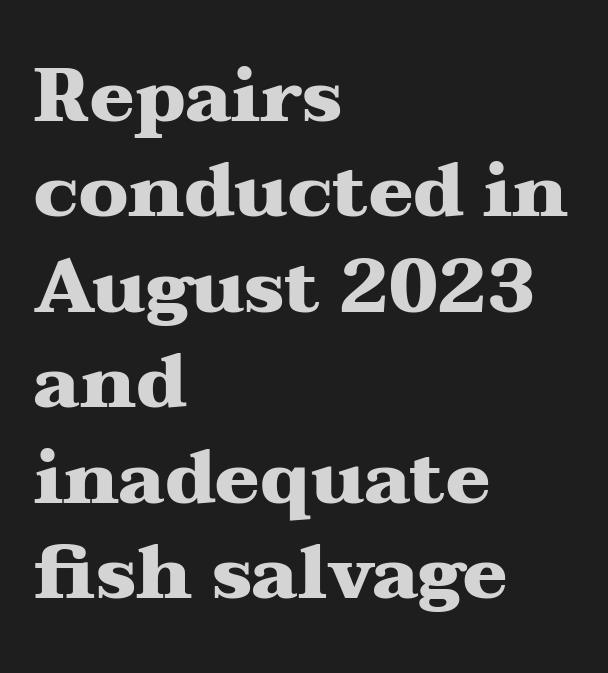
Just letters on the line, the space beneath them empty. The passage shown is typed in a proportional face where columns would drift. The rag falls on the right side of this text block. Horizontal bands of white between lines are of average thickness.
